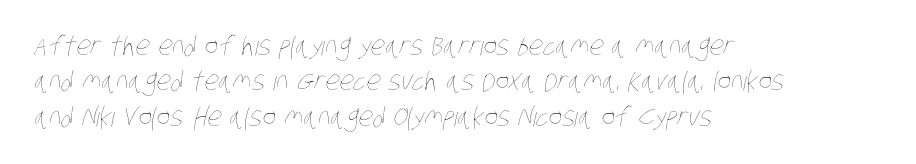
The image shows 26 px text type; set left-aligned, normal line spacing (1.36x), normal letter spacing, not underlined.
